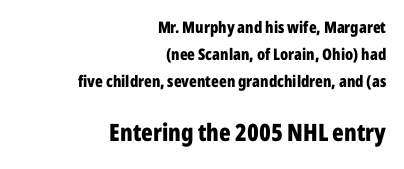
The image shows 24 px bold type, upright; set right-aligned, normal line spacing (1.68x), normal letter spacing, not underlined; the second (bottom) block is 1.5x larger.
